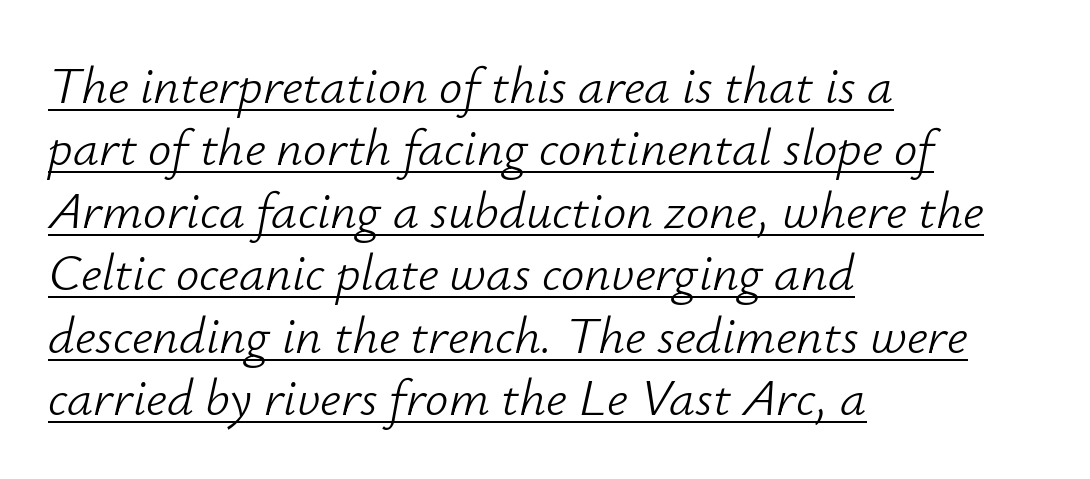
Letter spacing: default. Caption: lettering with a line underneath. Do the characters align in a grid? No, the font is proportional. It's the slanting kind of type. Alignment: flush left.
